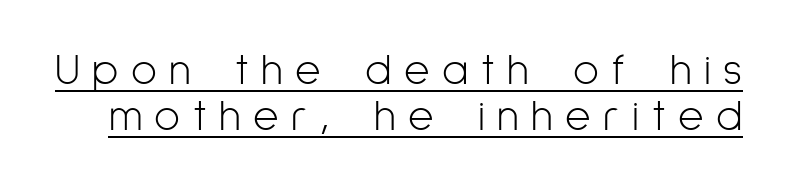
{"serif": "no", "italic": "no", "bold": "no", "weight": "light", "width": "condensed", "stroke_contrast": "low", "x_height": "medium", "monospaced": "no", "underline": "yes", "line_spacing": "tight", "line_spacing_ratio": 1.05, "letter_spacing": "wide", "letter_spacing_em": 0.28, "glyph_px": 44}
